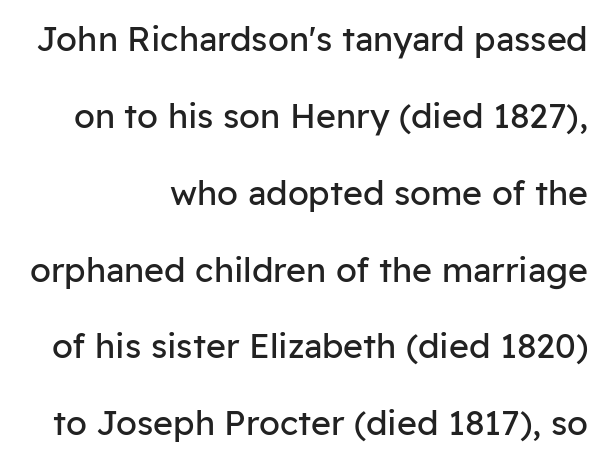
Q: Is the text bold? A: No.
Q: Is the text italic (slanted)? A: No, it is upright.
Q: Is the typeface a serif or a sans-serif typeface? A: Sans-serif.
Q: Is the text underlined? A: No.
Q: How is the paragraph aligned? A: Right-aligned.
Q: Is the spacing between letters normal or unusually wide? A: Normal.
Q: Is the spacing between lines tight, normal or loose? A: Loose.
Q: Width (condensed, normal, or wide)? A: Normal.
Q: Stroke contrast? A: Low.
Q: x-height? A: Medium.
Q: Monospaced? A: No.
